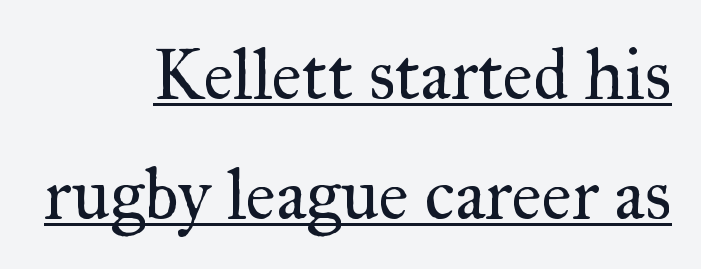
Q: Is the text bold? A: No.
Q: Is the text italic (slanted)? A: No, it is upright.
Q: Is the typeface a serif or a sans-serif typeface? A: Serif.
Q: Is the text underlined? A: Yes.
Q: How is the paragraph aligned? A: Right-aligned.
Q: Is the spacing between letters normal or unusually wide? A: Normal.
Q: Is the spacing between lines tight, normal or loose? A: Normal.
Q: Width (condensed, normal, or wide)? A: Normal.
Q: Stroke contrast? A: Medium.
Q: x-height? A: Small.
Q: Monospaced? A: No.
